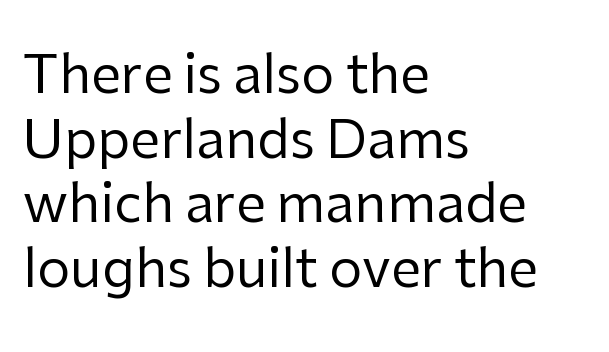
{"serif": "no", "italic": "no", "bold": "no", "weight": "regular", "width": "normal", "stroke_contrast": "low", "x_height": "medium", "monospaced": "no", "underline": "no", "align": "left", "line_spacing_ratio": 1.22, "letter_spacing": "normal", "letter_spacing_em": 0.0, "glyph_px": 53}
